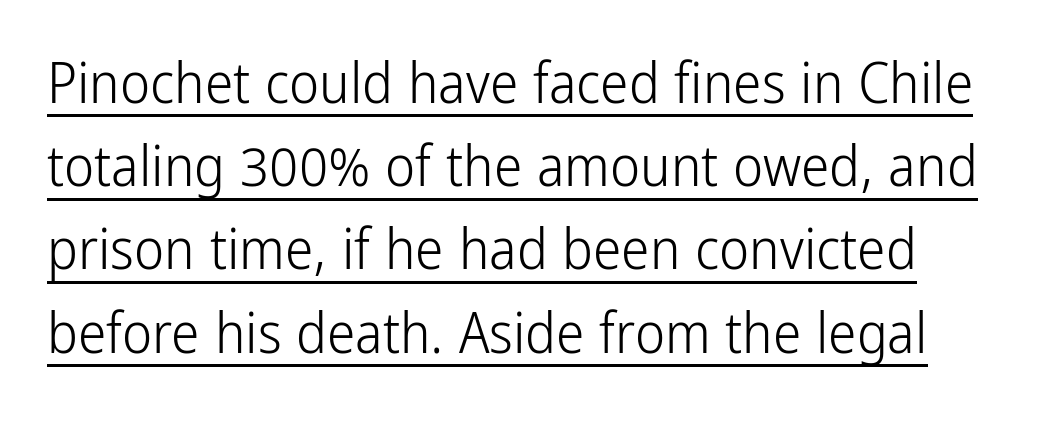
Q: Is the text bold? A: No.
Q: Is the text italic (slanted)? A: No, it is upright.
Q: Is the typeface a serif or a sans-serif typeface? A: Sans-serif.
Q: Is the text underlined? A: Yes.
Q: Is the spacing between letters normal or unusually wide? A: Normal.
Q: Is the spacing between lines tight, normal or loose? A: Normal.
Q: Width (condensed, normal, or wide)? A: Condensed.
Q: Stroke contrast? A: Low.
Q: x-height? A: Medium.
Q: Monospaced? A: No.
